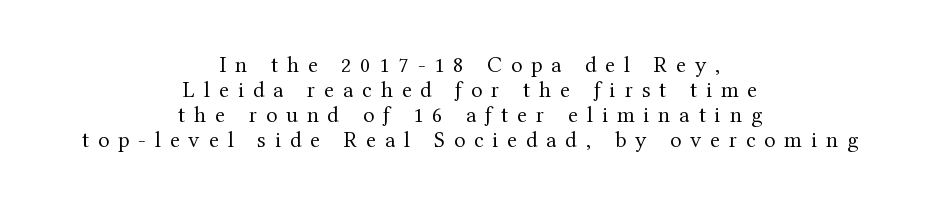
Q: Is the text bold? A: No.
Q: Is the text italic (slanted)? A: No, it is upright.
Q: Is the text underlined? A: No.
Q: How is the paragraph aligned? A: Centered.
Q: Is the spacing between letters normal or unusually wide? A: Unusually wide.
Q: Is the spacing between lines tight, normal or loose? A: Tight.
